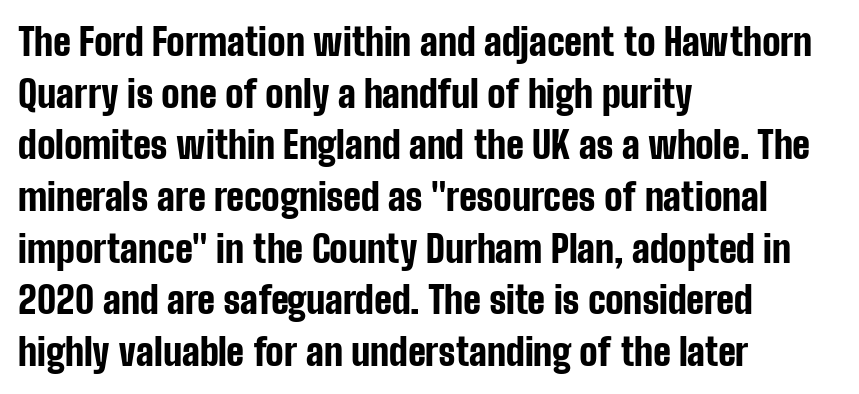
{"serif": "no", "italic": "no", "bold": "yes", "weight": "bold", "width": "condensed", "stroke_contrast": "low", "x_height": "medium", "monospaced": "no", "underline": "no", "align": "left", "line_spacing": "normal", "line_spacing_ratio": 1.36, "letter_spacing": "normal", "letter_spacing_em": 0.0, "glyph_px": 38}
